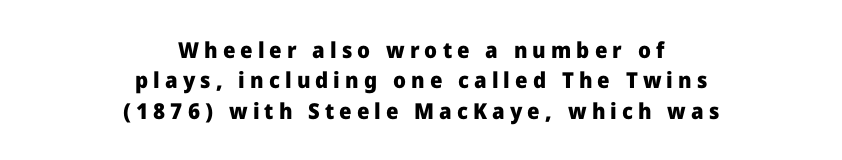
The image shows 22 px bold type, upright; set centered, normal line spacing (1.38x), unusually wide letter spacing (+0.23 em), not underlined.
